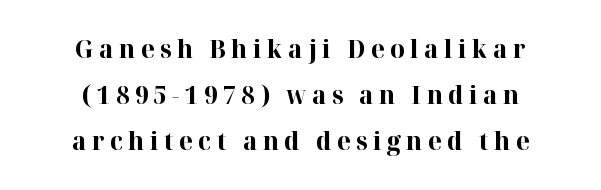
The image shows 25 px bold type, upright; set centered, line spacing 1.85x, unusually wide letter spacing (+0.22 em), not underlined.
